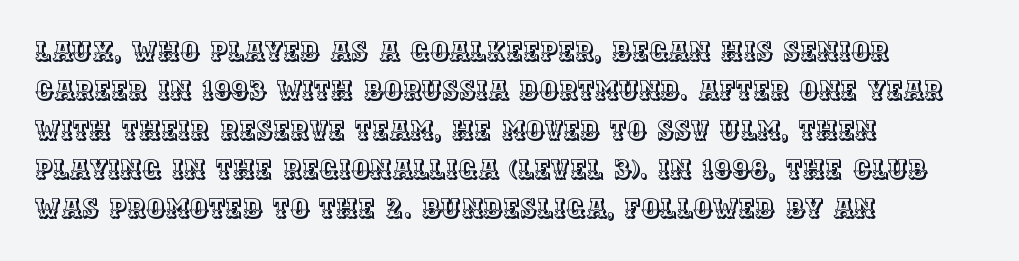
This rendering features lettering with no underline. Every row of glyphs begins at an identical x-position on the left. The leading is moderate, giving the passage an even texture. When letters stand straight like this, we call the style roman or upright.
